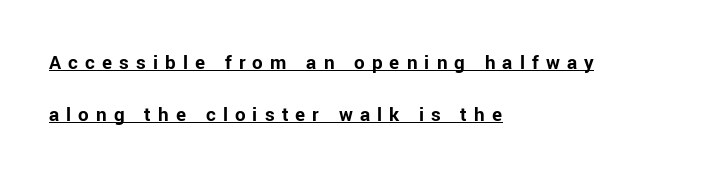
The image shows 21 px bold type, upright; set left-aligned, loose line spacing (2.46x), unusually wide letter spacing (+0.34 em), underlined.
